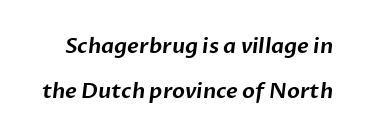
{"underline": "no", "line_spacing": "loose", "line_spacing_ratio": 2.15, "letter_spacing": "normal", "letter_spacing_em": 0.0, "glyph_px": 21}
